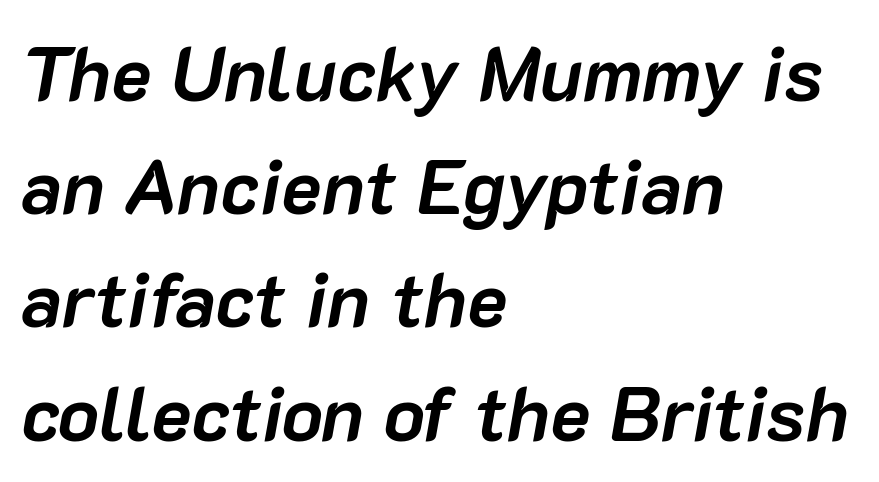
Q: Is the text bold? A: Yes.
Q: Is the text italic (slanted)? A: Yes, it leans right by about 10 degrees.
Q: Is the text underlined? A: No.
Q: How is the paragraph aligned? A: Left-aligned.
Q: Is the spacing between letters normal or unusually wide? A: Normal.
Q: Is the spacing between lines tight, normal or loose? A: Normal.
Q: Width (condensed, normal, or wide)? A: Normal.
Q: Stroke contrast? A: Low.
Q: x-height? A: Medium.
Q: Monospaced? A: No.
